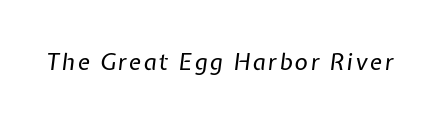
The image shows 23 px text type, italic (leaning right); set not underlined.
